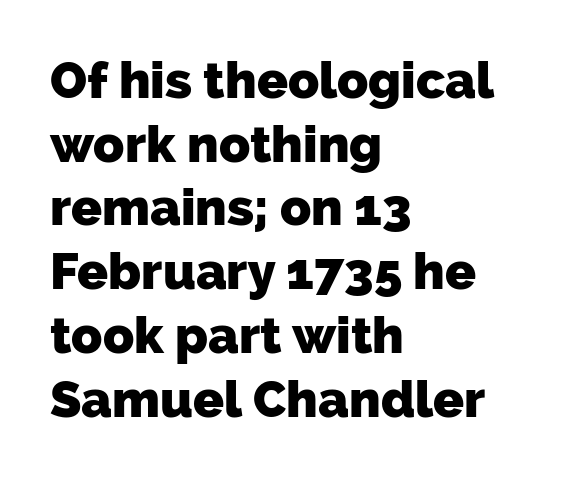
{"serif": "no", "bold": "yes", "weight": "heavy", "width": "normal", "stroke_contrast": "low", "x_height": "medium", "monospaced": "no", "underline": "no", "align": "left", "line_spacing": "normal", "line_spacing_ratio": 1.25, "letter_spacing": "normal", "letter_spacing_em": 0.0, "glyph_px": 51}
